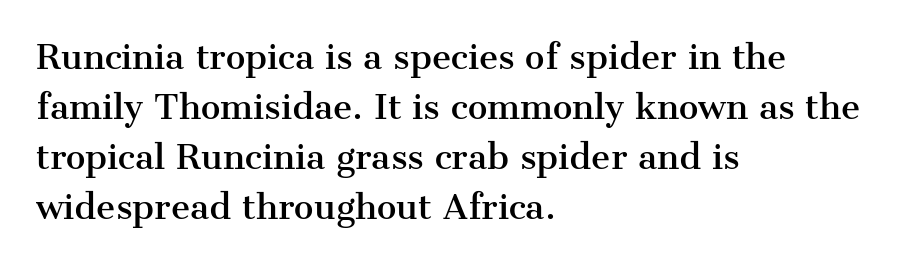
The image shows 33 px serif type, upright; set left-aligned, normal line spacing (1.52x), normal letter spacing, not underlined; medium stroke contrast and a medium x-height.
